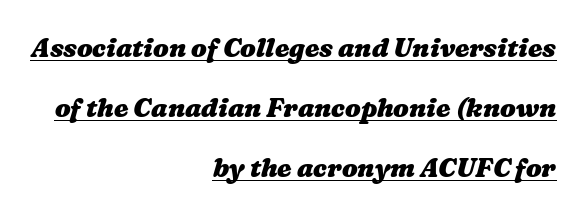
On the weight axis this lands at bold, roughly 700. The words here are underlined. This block would shrink considerably if given ordinary leading; it's expanded now. Look at the tracking — it's just the regular setting, nothing added. Leftover space on each line is placed entirely before the opening word.
